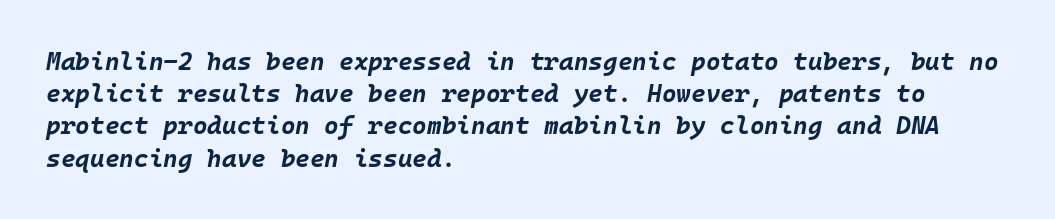
Q: Is the text bold? A: Yes.
Q: Is the text italic (slanted)? A: Yes, it leans right by about 10 degrees.
Q: Is the text underlined? A: No.
Q: How is the paragraph aligned? A: Left-aligned.
Q: Is the spacing between letters normal or unusually wide? A: Normal.
Q: Is the spacing between lines tight, normal or loose? A: Normal.
